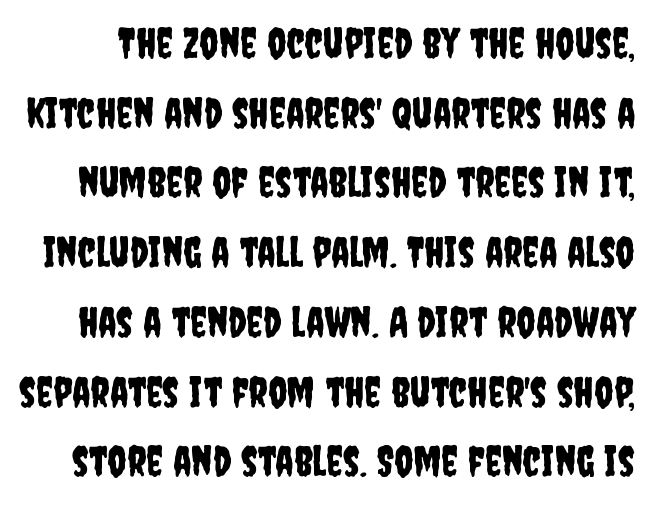
The image shows 42 px condensed sans-serif type, upright; set normal line spacing (1.66x), normal letter spacing, not underlined; low stroke contrast and a large x-height.
